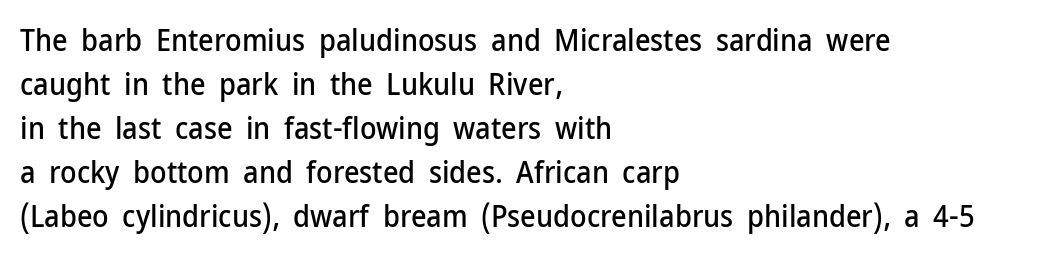
Q: Is the text italic (slanted)? A: No, it is upright.
Q: Is the typeface a serif or a sans-serif typeface? A: Sans-serif.
Q: Is the text underlined? A: No.
Q: How is the paragraph aligned? A: Left-aligned.
Q: Is the spacing between letters normal or unusually wide? A: Normal.
Q: Is the spacing between lines tight, normal or loose? A: Normal.
Q: Width (condensed, normal, or wide)? A: Normal.
Q: Stroke contrast? A: Low.
Q: x-height? A: Medium.
Q: Monospaced? A: No.
